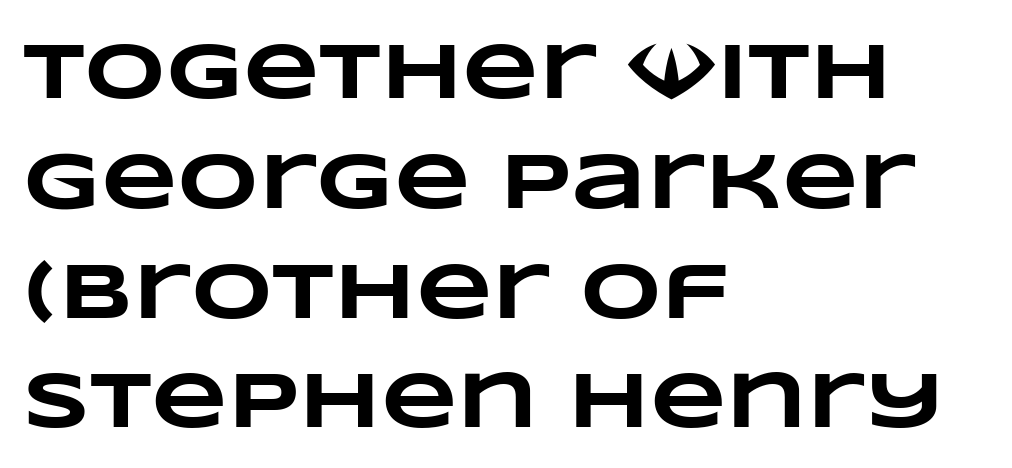
Q: Is the text bold? A: Yes.
Q: Is the text underlined? A: No.
Q: How is the paragraph aligned? A: Left-aligned.
Q: Is the spacing between letters normal or unusually wide? A: Normal.
Q: Is the spacing between lines tight, normal or loose? A: Normal.
Q: Width (condensed, normal, or wide)? A: Wide.
Q: Stroke contrast? A: Low.
Q: x-height? A: Large.
Q: Monospaced? A: No.
